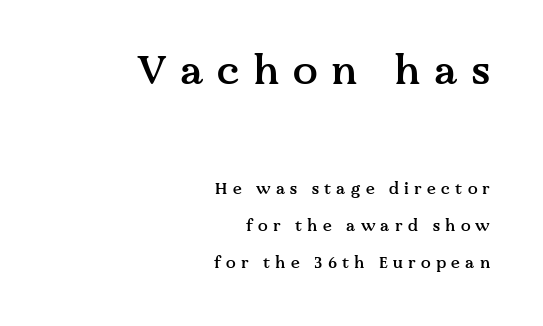
The strokes are fattened partway — semibold, not bold. Italic? Not at all — the glyphs are vertical. Character widths vary here, with narrow letters taking less room than wide ones. Unlike a clean sans, this face finishes its strokes with serifs. Reading top to bottom, the characters get smaller at the block break.
